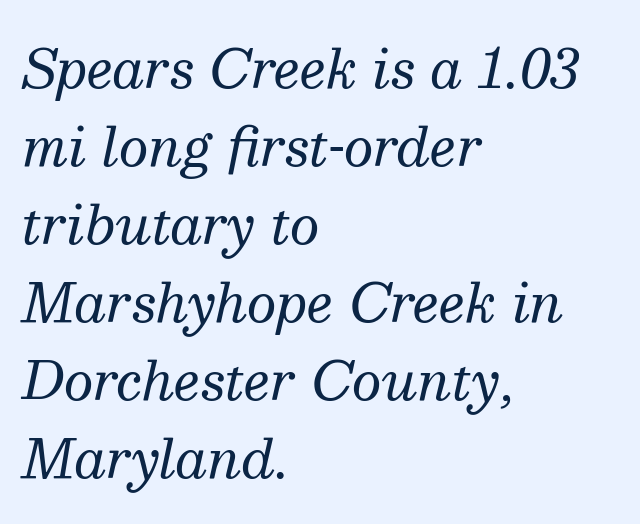
Q: Is the text bold? A: No.
Q: Is the text italic (slanted)? A: Yes, it leans right by about 13 degrees.
Q: Is the typeface a serif or a sans-serif typeface? A: Serif.
Q: Is the text underlined? A: No.
Q: How is the paragraph aligned? A: Left-aligned.
Q: Is the spacing between letters normal or unusually wide? A: Normal.
Q: Is the spacing between lines tight, normal or loose? A: Normal.
Q: Width (condensed, normal, or wide)? A: Normal.
Q: Stroke contrast? A: Medium.
Q: x-height? A: Medium.
Q: Monospaced? A: No.
